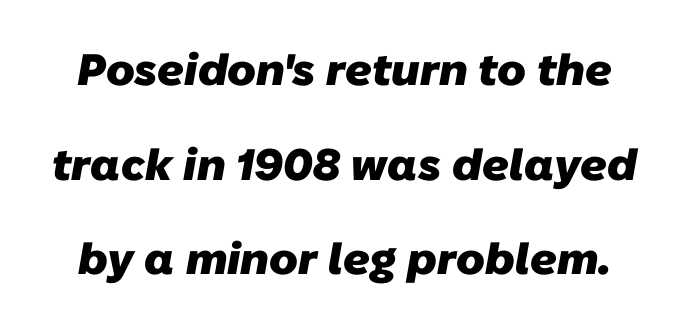
Q: Is the text bold? A: Yes.
Q: Is the typeface a serif or a sans-serif typeface? A: Sans-serif.
Q: Is the text underlined? A: No.
Q: Is the spacing between letters normal or unusually wide? A: Normal.
Q: Is the spacing between lines tight, normal or loose? A: Loose.
Q: Width (condensed, normal, or wide)? A: Normal.
Q: Stroke contrast? A: Low.
Q: x-height? A: Medium.
Q: Monospaced? A: No.
